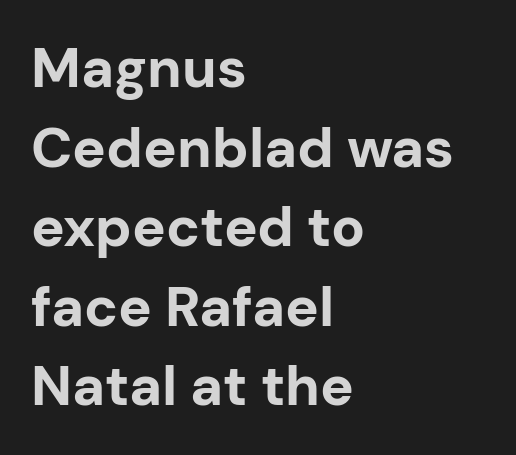
Q: Is the text bold? A: Yes.
Q: Is the text italic (slanted)? A: No, it is upright.
Q: Is the typeface a serif or a sans-serif typeface? A: Sans-serif.
Q: Is the text underlined? A: No.
Q: How is the paragraph aligned? A: Left-aligned.
Q: Is the spacing between letters normal or unusually wide? A: Normal.
Q: Is the spacing between lines tight, normal or loose? A: Normal.
Q: Width (condensed, normal, or wide)? A: Normal.
Q: Stroke contrast? A: Low.
Q: x-height? A: Medium.
Q: Monospaced? A: No.
